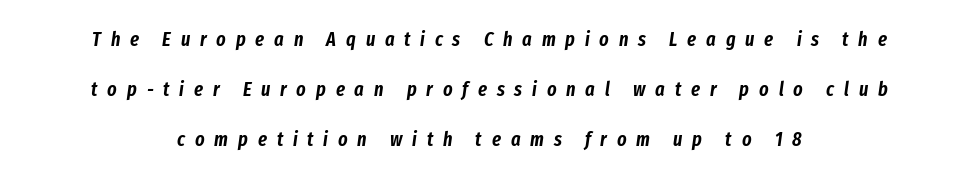
Q: Is the text italic (slanted)? A: Yes, it leans right by about 8 degrees.
Q: Is the text underlined? A: No.
Q: How is the paragraph aligned? A: Centered.
Q: Is the spacing between letters normal or unusually wide? A: Unusually wide.
Q: Is the spacing between lines tight, normal or loose? A: Loose.
